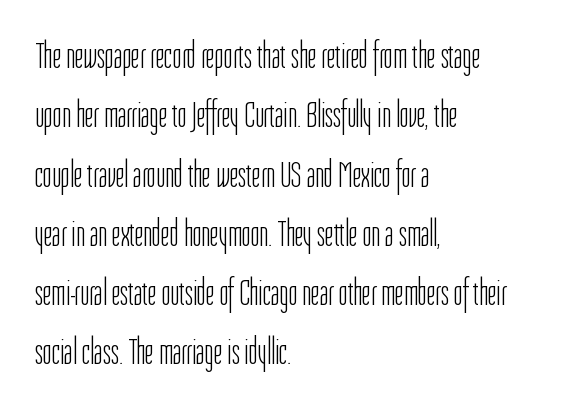
{"serif": "no", "italic": "no", "bold": "no", "weight": "light", "width": "condensed", "stroke_contrast": "low", "x_height": "medium", "monospaced": "no", "underline": "no", "align": "left", "line_spacing": "normal", "line_spacing_ratio": 1.56, "letter_spacing": "normal", "letter_spacing_em": 0.0, "glyph_px": 38}
